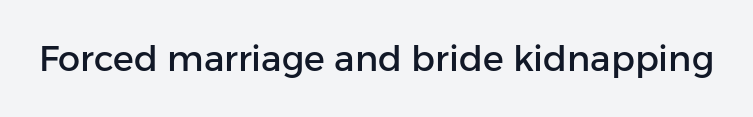
The words here are not underlined. Posture: upright roman. Each letter's strokes conclude bluntly, with no projecting serifs. Spacing between characters is what you'd get straight out of the box.
